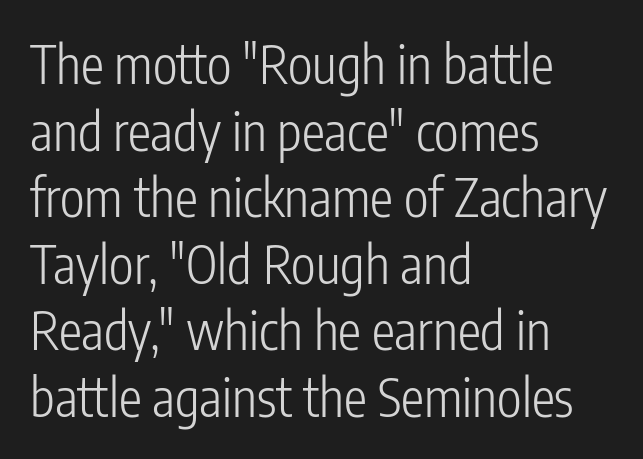
{"serif": "no", "italic": "no", "bold": "no", "weight": "light", "width": "condensed", "stroke_contrast": "low", "x_height": "medium", "monospaced": "no", "underline": "no", "align": "left", "line_spacing": "normal", "line_spacing_ratio": 1.28, "letter_spacing": "normal", "letter_spacing_em": 0.0, "glyph_px": 52}
